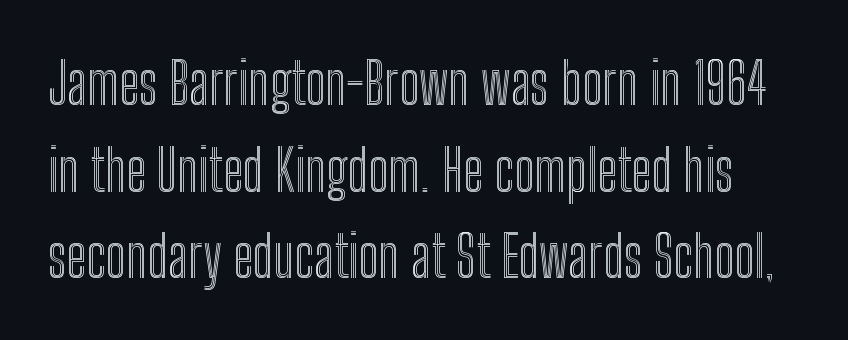
Rows of type keep a routine distance in the vertical direction. Character widths vary here, with narrow letters taking less room than wide ones. The letterforms sit shoulder to shoulder at normal distance. The letters stand straight up with perfectly vertical stems.
